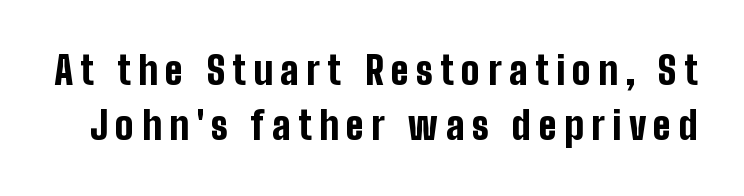
Character widths vary here, with narrow letters taking less room than wide ones. Weight: bold. Vertical spacing — default. Quick note: underline off. The axis of the letterforms is exactly vertical. Stroke terminals: plain, sans-serif.
